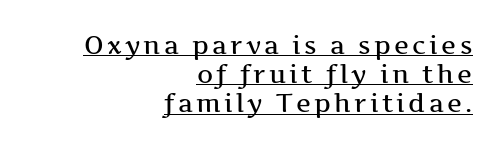
Q: Is the text italic (slanted)? A: No, it is upright.
Q: Is the text underlined? A: Yes.
Q: How is the paragraph aligned? A: Right-aligned.
